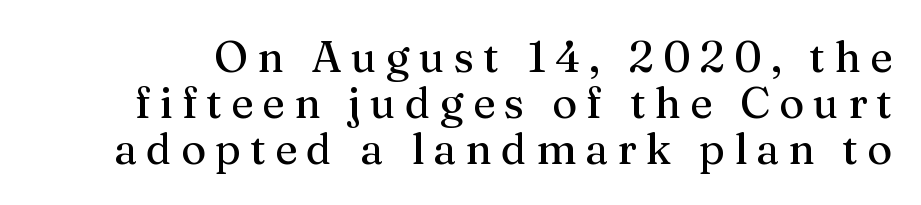
Tightly led — the rows are bunched. How are the letters spaced? Widely, with obvious added tracking. The rendering uses natural spacing where letterforms have individual widths. The type sits square on the baseline with zero lean. The glyphs are unaccompanied by any horizontal stroke below them. Unlike a clean sans, this face finishes its strokes with serifs.
